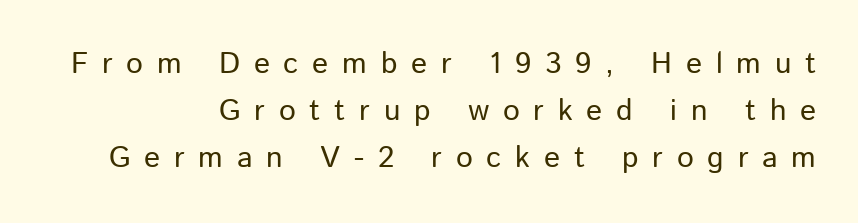
Do the letters lean? They stand straight. Do the characters align in a grid? No, the font is proportional. Look at the bottom of the vertical strokes: they stop flat, with no serifs. The typesetting does not lean heavy: it is not bold. The text block is weighted toward the right margin, trailing off unevenly leftward. Display-style spreading of the glyphs; the letterfit is very open.
